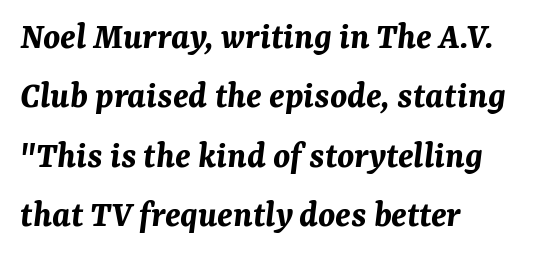
{"italic": "yes", "lean": "right", "slant_degrees": 7, "bold": "yes", "weight": "bold", "width": "normal", "stroke_contrast": "medium", "x_height": "medium", "monospaced": "no", "underline": "no", "align": "left", "line_spacing": "normal", "line_spacing_ratio": 1.56, "letter_spacing": "normal", "letter_spacing_em": 0.0, "glyph_px": 38}
